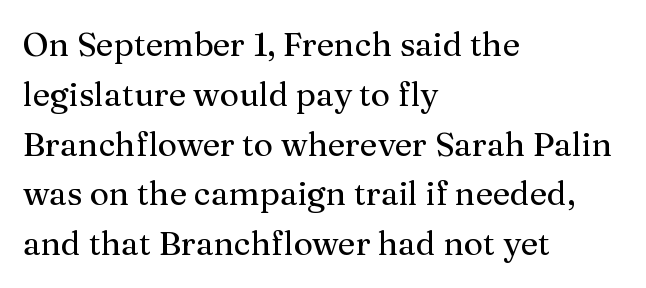
The image shows 33 px serif type, upright; set left-aligned, normal line spacing (1.51x), normal letter spacing, not underlined; medium stroke contrast and a medium x-height.
